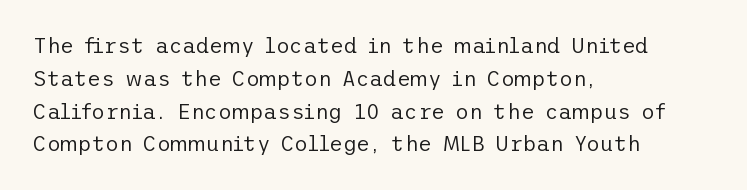
Q: Is the text bold? A: No.
Q: Is the text italic (slanted)? A: No, it is upright.
Q: Is the text underlined? A: No.
Q: How is the paragraph aligned? A: Left-aligned.
Q: Is the spacing between letters normal or unusually wide? A: Normal.
Q: Is the spacing between lines tight, normal or loose? A: Normal.
